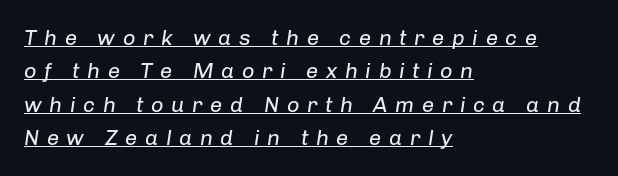
Q: Is the text bold? A: No.
Q: Is the text italic (slanted)? A: Yes, it leans right by about 8 degrees.
Q: Is the text underlined? A: Yes.
Q: How is the paragraph aligned? A: Left-aligned.
Q: Is the spacing between letters normal or unusually wide? A: Unusually wide.
Q: Is the spacing between lines tight, normal or loose? A: Normal.
